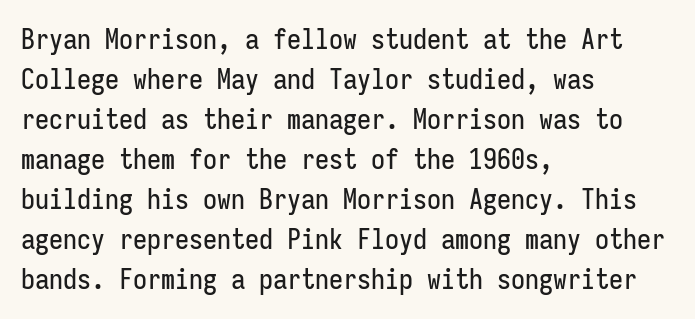
The image shows 28 px condensed sans-serif type, upright, monospaced; set left-aligned, normal line spacing (1.43x), normal letter spacing, not underlined; low stroke contrast and a medium x-height.
